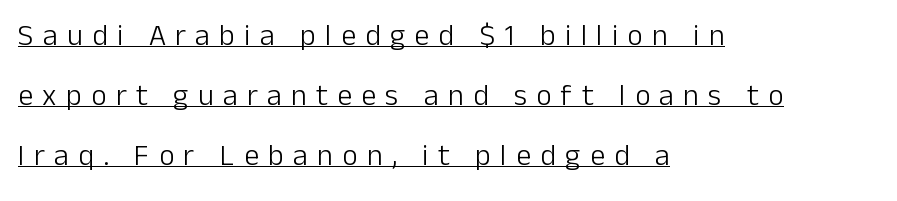
The image shows 30 px light sans-serif type, upright; set left-aligned, loose line spacing (2.0x), unusually wide letter spacing (+0.31 em), underlined; low stroke contrast and a medium x-height.
